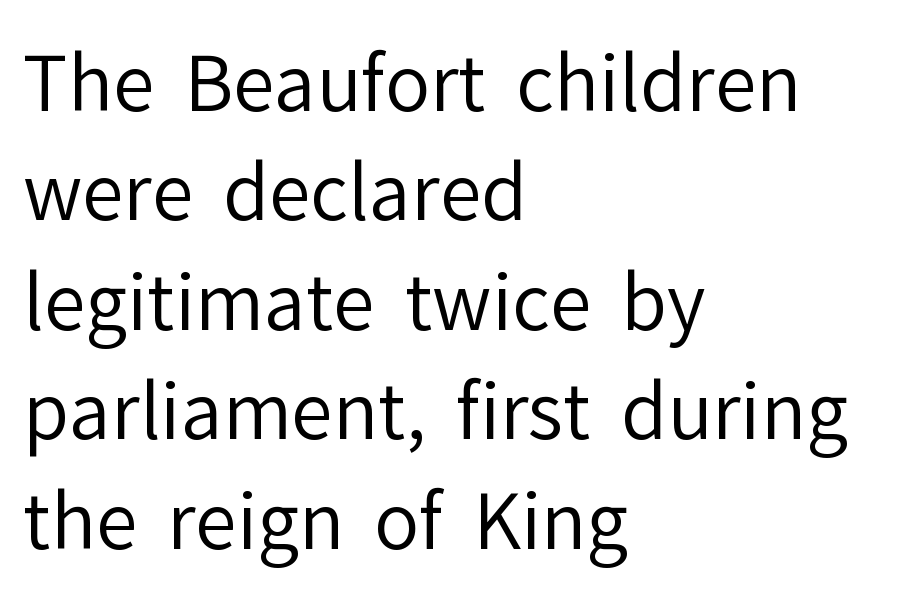
In terms of posture, this sample is upright. On a weight scale, this lands at 450 or below. Between one letter and the next there's only the usual sliver of space. Successive baselines arrive at the customary interval.
